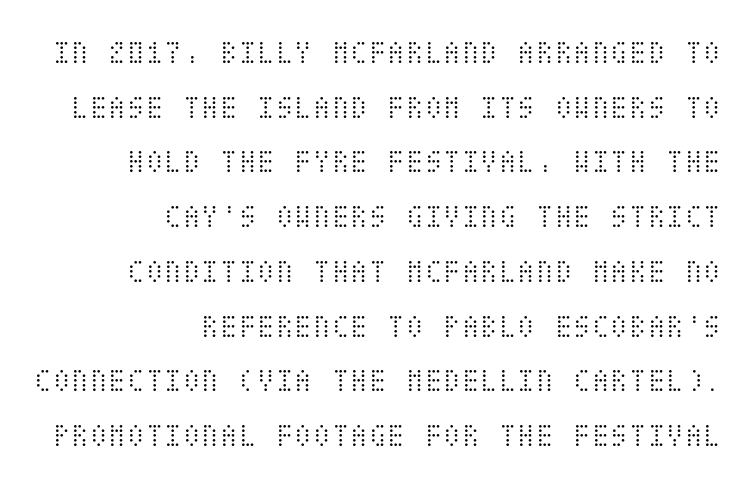
{"italic": "no", "bold": "no", "weight": "light", "width": "condensed", "stroke_contrast": "medium", "x_height": "large", "underline": "no", "align": "right", "line_spacing": "normal", "line_spacing_ratio": 1.61, "letter_spacing": "normal", "letter_spacing_em": 0.0, "glyph_px": 34}
